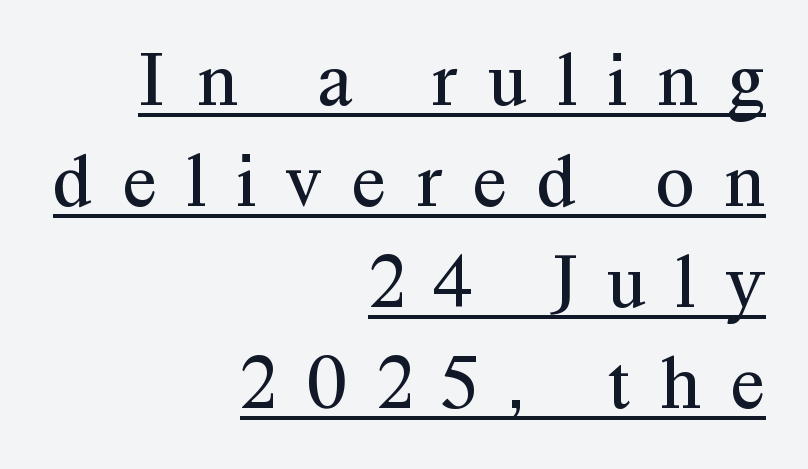
Is there much room between lines? A standard amount, neither cramped nor airy. Every character sits straight up, as roman type does. This rendering widens character spacing well past its baseline value. The passage shown is underscored from start to finish. Compared with a flush-left layout, this one pins lines to the opposite, right side.
